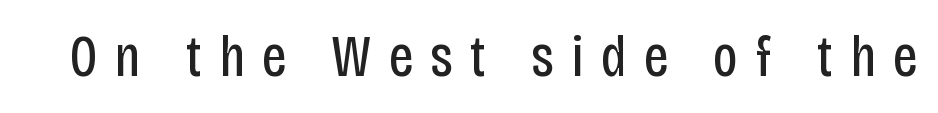
{"serif": "no", "italic": "no", "bold": "no", "weight": "regular", "width": "condensed", "stroke_contrast": "low", "x_height": "large", "monospaced": "no", "underline": "no", "letter_spacing": "wide", "letter_spacing_em": 0.29, "glyph_px": 59}
